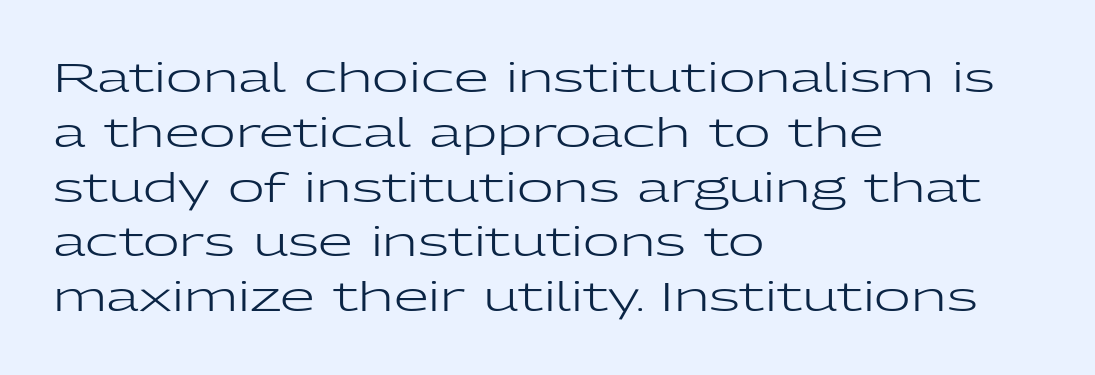
The image shows 40 px regular-weight, wide sans-serif type, upright; set left-aligned, normal line spacing (1.37x), normal letter spacing, not underlined; low stroke contrast and a medium x-height.
